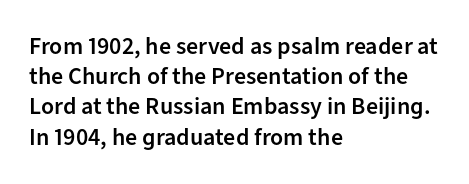
{"italic": "no", "bold": "semi", "underline": "no", "align": "left", "line_spacing": "normal", "line_spacing_ratio": 1.26, "letter_spacing": "normal", "letter_spacing_em": 0.0, "glyph_px": 24}
